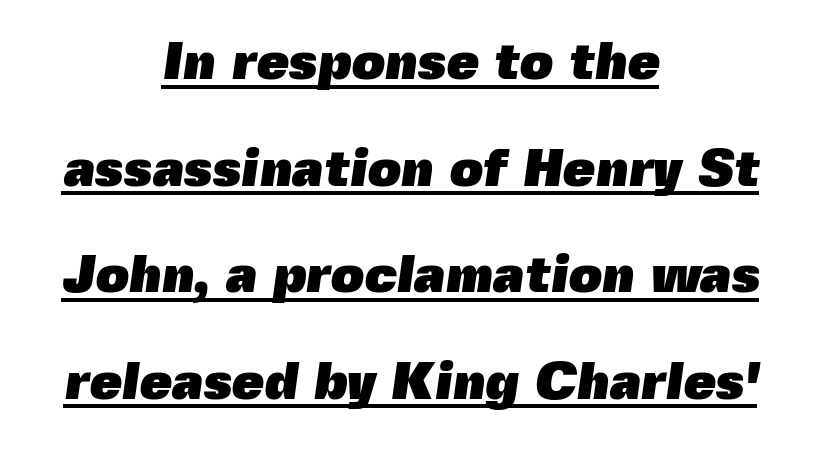
Q: Is the text bold? A: Yes.
Q: Is the typeface a serif or a sans-serif typeface? A: Sans-serif.
Q: Is the text underlined? A: Yes.
Q: How is the paragraph aligned? A: Centered.
Q: Is the spacing between letters normal or unusually wide? A: Normal.
Q: Is the spacing between lines tight, normal or loose? A: Loose.
Q: Width (condensed, normal, or wide)? A: Normal.
Q: x-height? A: Medium.
Q: Monospaced? A: No.
